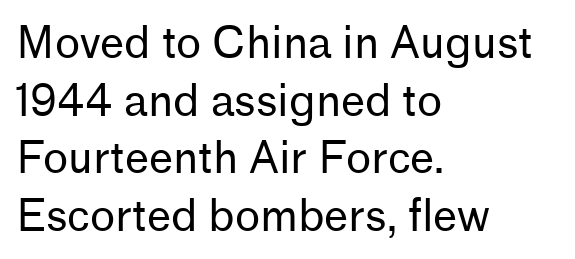
The image shows 43 px regular-weight sans-serif type, upright; set left-aligned, normal line spacing (1.34x), normal letter spacing, not underlined; low stroke contrast and a medium x-height.
